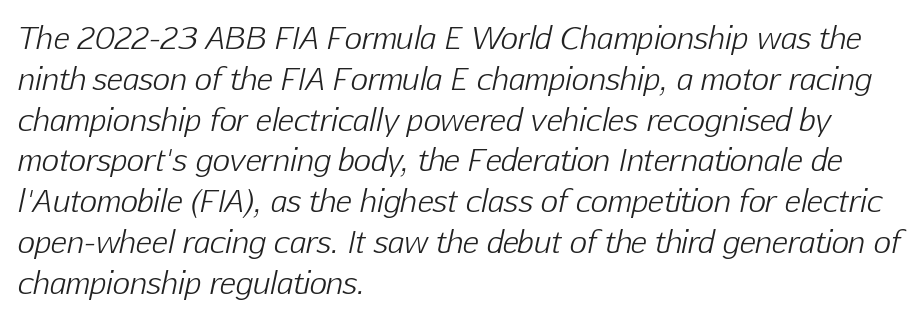
Q: Is the text bold? A: No.
Q: Is the text italic (slanted)? A: Yes, it leans right by about 12 degrees.
Q: Is the text underlined? A: No.
Q: How is the paragraph aligned? A: Left-aligned.
Q: Is the spacing between letters normal or unusually wide? A: Normal.
Q: Is the spacing between lines tight, normal or loose? A: Normal.
Q: Width (condensed, normal, or wide)? A: Normal.
Q: Stroke contrast? A: Low.
Q: x-height? A: Medium.
Q: Monospaced? A: No.
